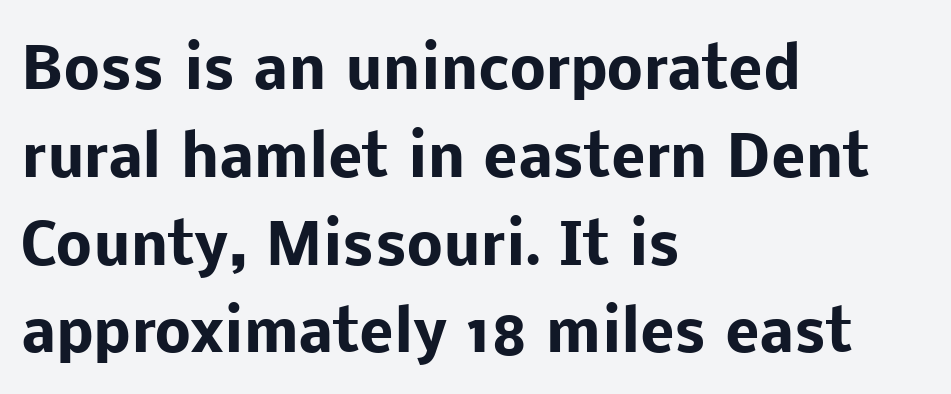
The image shows 57 px heavy sans-serif type, upright; set left-aligned, normal line spacing (1.54x), normal letter spacing, not underlined; low stroke contrast and a medium x-height.
